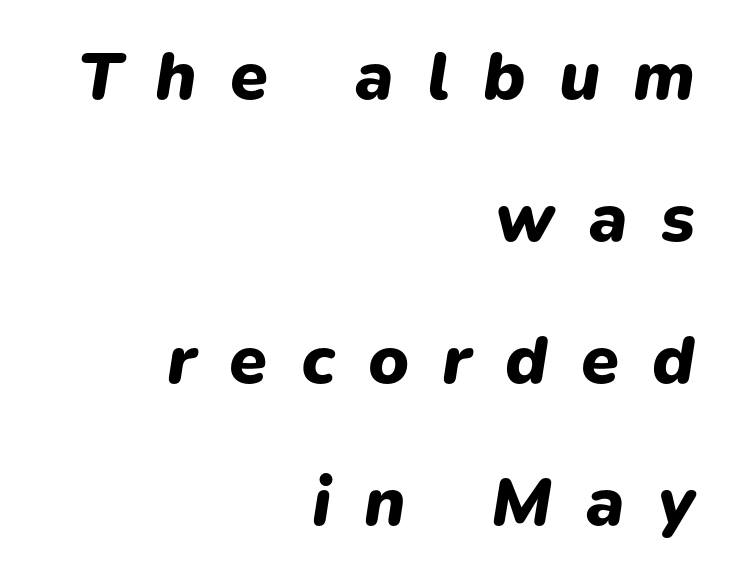
Q: Is the text bold? A: Yes.
Q: Is the text italic (slanted)? A: Yes, it leans right by about 9 degrees.
Q: Is the text underlined? A: No.
Q: How is the paragraph aligned? A: Right-aligned.
Q: Is the spacing between letters normal or unusually wide? A: Unusually wide.
Q: Is the spacing between lines tight, normal or loose? A: Loose.
Q: Width (condensed, normal, or wide)? A: Normal.
Q: Stroke contrast? A: Low.
Q: x-height? A: Medium.
Q: Monospaced? A: No.
